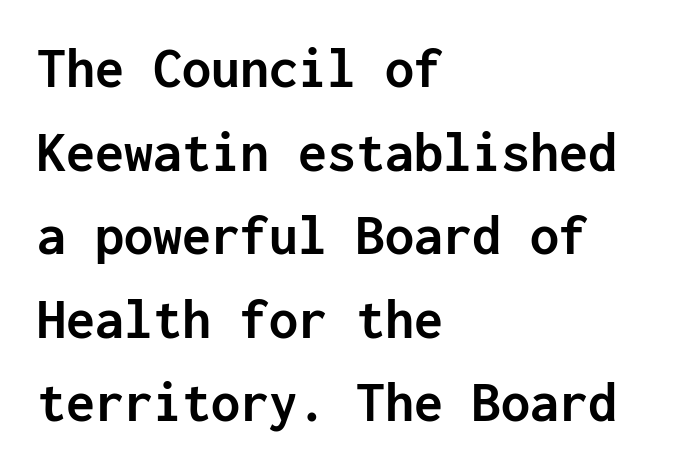
The image shows 58 px semibold sans-serif type, upright, monospaced; set left-aligned, normal line spacing (1.44x), normal letter spacing, not underlined; low stroke contrast and a medium x-height.
